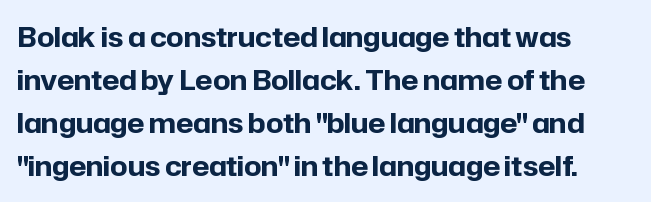
Q: Is the text bold? A: Yes.
Q: Is the text italic (slanted)? A: No, it is upright.
Q: Is the text underlined? A: No.
Q: How is the paragraph aligned? A: Left-aligned.
Q: Is the spacing between letters normal or unusually wide? A: Normal.
Q: Is the spacing between lines tight, normal or loose? A: Normal.
